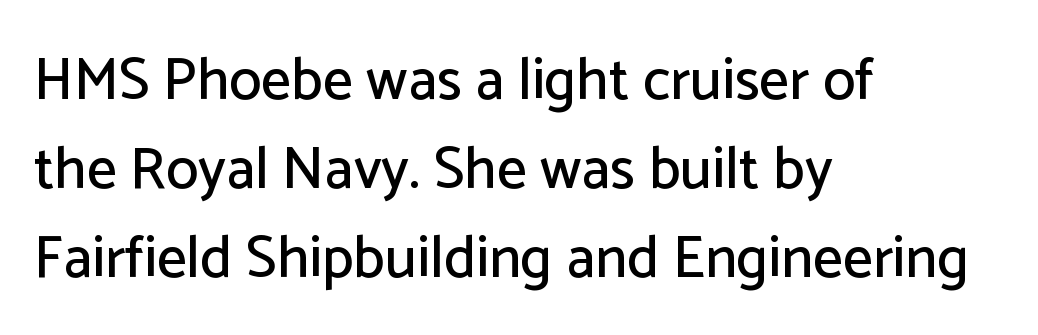
Q: Is the text italic (slanted)? A: No, it is upright.
Q: Is the typeface a serif or a sans-serif typeface? A: Sans-serif.
Q: Is the text underlined? A: No.
Q: How is the paragraph aligned? A: Left-aligned.
Q: Is the spacing between letters normal or unusually wide? A: Normal.
Q: Is the spacing between lines tight, normal or loose? A: Normal.
Q: Width (condensed, normal, or wide)? A: Normal.
Q: Stroke contrast? A: Low.
Q: x-height? A: Medium.
Q: Monospaced? A: No.
